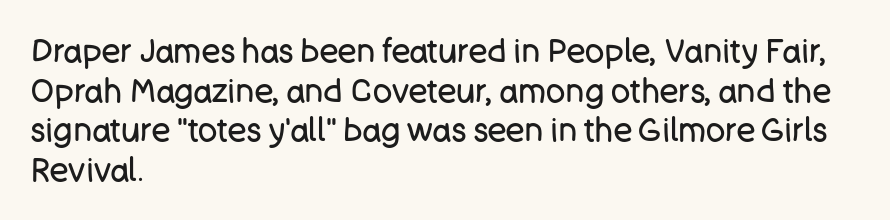
The passage shown is typed in a proportional face where columns would drift. Each stroke keeps to a modest, everyday thickness or less. The tracking reads as untouched default to a designer's eye. Examine the stroke ends and you'll find no serifs. Descenders are the only things crossing below the line.
